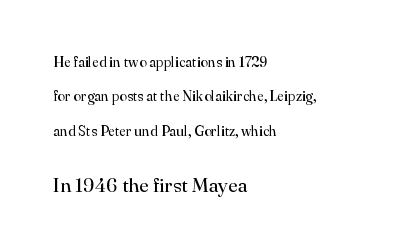
The image shows 20 px text type, upright; set left-aligned, loose line spacing (2.45x), normal letter spacing, not underlined; the second (bottom) block is 1.43x larger.
